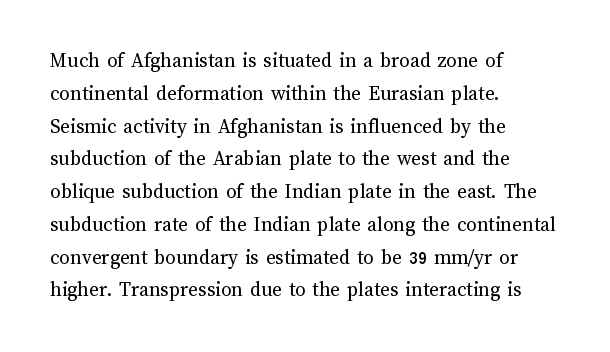
Upright lettering throughout. The rows are spaced the way most documents space them. These lines stack with their left ends in a neat column. The space beneath each line is pristine and unruled. This sample uses plain, unmodified letter spacing. Stem width sits at or under what a default text font uses.
